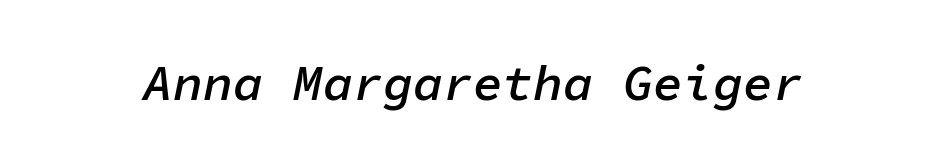
The image shows 50 px semibold type, italic (leaning right), monospaced; set normal letter spacing, not underlined; low stroke contrast and a medium x-height.
